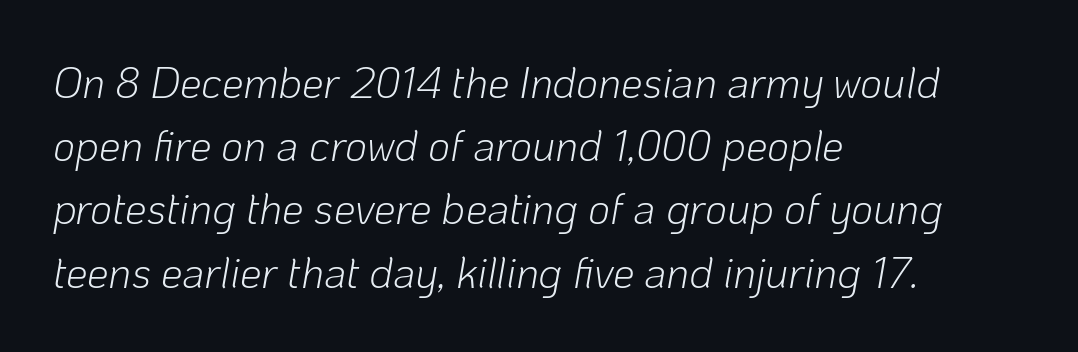
The rendering uses natural spacing where letterforms have individual widths. The lettering tilts uniformly, giving the passage an italic look. Each row of text sits above clean, open space. The designer left line spacing at the default. This reads as an unemphasized weight, regular at the heaviest. The face used here is rendered with its standard letterfit.
